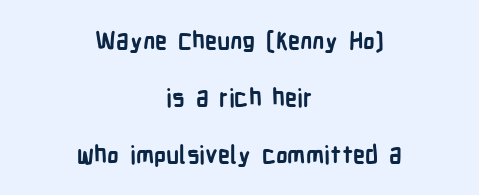
In terms of letterspacing, this is plain default setting. Glance below the letters and you will spot only blank space. The characters look thick and weighty, a clear bold. This sample uses an upright cut, with every glyph sitting square on the baseline.
